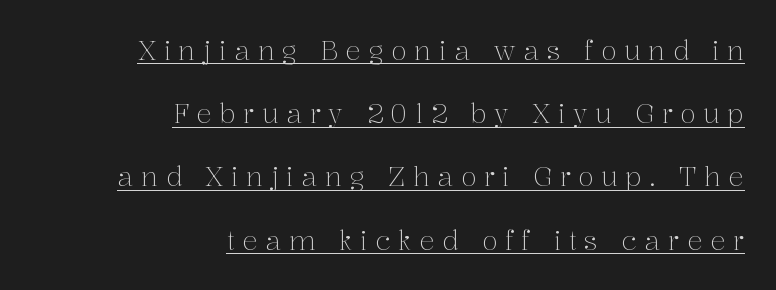
{"italic": "no", "bold": "no", "underline": "yes", "align": "right", "line_spacing": "loose", "line_spacing_ratio": 2.43, "letter_spacing": "wide", "letter_spacing_em": 0.29, "glyph_px": 26}
